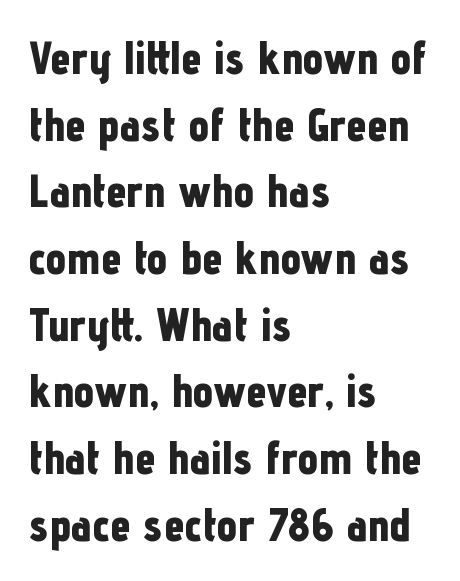
Q: Is the text bold? A: Yes.
Q: Is the text italic (slanted)? A: No, it is upright.
Q: Is the typeface a serif or a sans-serif typeface? A: Sans-serif.
Q: Is the text underlined? A: No.
Q: How is the paragraph aligned? A: Left-aligned.
Q: Is the spacing between letters normal or unusually wide? A: Normal.
Q: Is the spacing between lines tight, normal or loose? A: Normal.
Q: Width (condensed, normal, or wide)? A: Condensed.
Q: Stroke contrast? A: Low.
Q: x-height? A: Medium.
Q: Monospaced? A: No.
